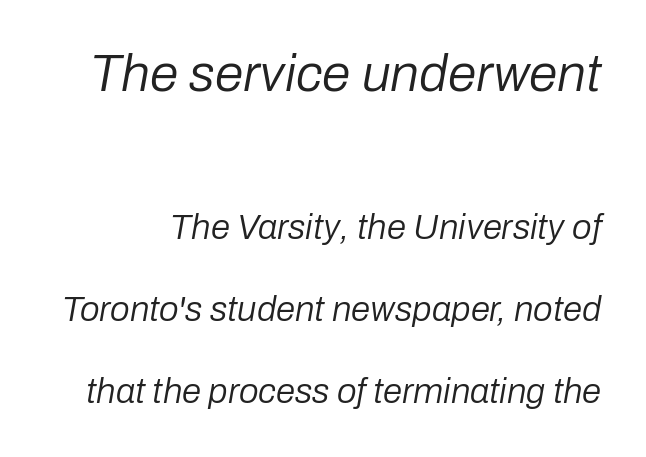
The horizontal fit of the characters is conventional and even. Just letters on the line, the space beneath them empty. Is there much room between lines? Yes — plenty of vertical air separates them. The rendering shrinks the type as you move from the upper chunk to the lower.
